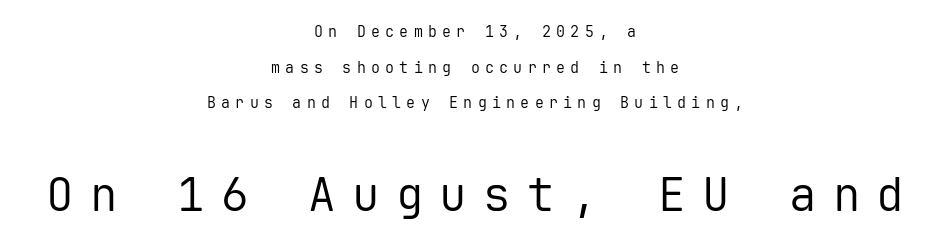
The image shows 46 px regular-weight sans-serif type, upright, monospaced; set centered, loose line spacing (2.37x), unusually wide letter spacing (+0.35 em), not underlined; the second (bottom) block is 3.07x larger; low stroke contrast and a medium x-height.
